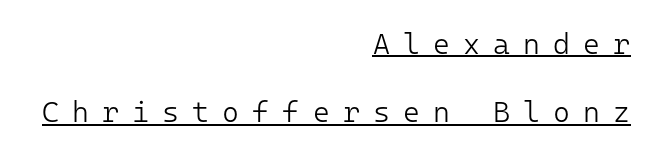
The image shows 29 px light sans-serif type, upright, monospaced; set right-aligned, loose line spacing (2.36x), unusually wide letter spacing (+0.45 em), underlined; low stroke contrast and a medium x-height.
